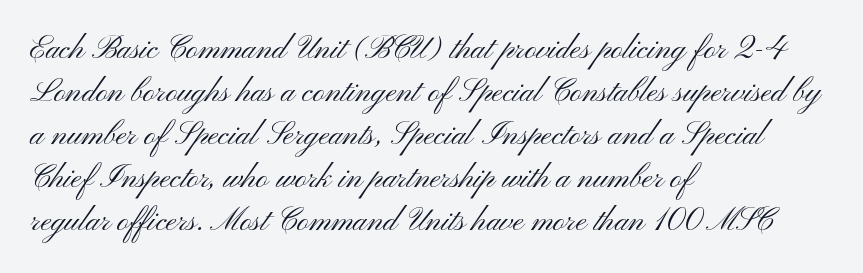
{"serif": "no", "bold": "no", "weight": "light", "width": "wide", "stroke_contrast": "medium", "x_height": "small", "monospaced": "no", "underline": "no", "align": "left", "line_spacing": "normal", "line_spacing_ratio": 1.34, "letter_spacing": "normal", "letter_spacing_em": 0.0, "glyph_px": 32}
